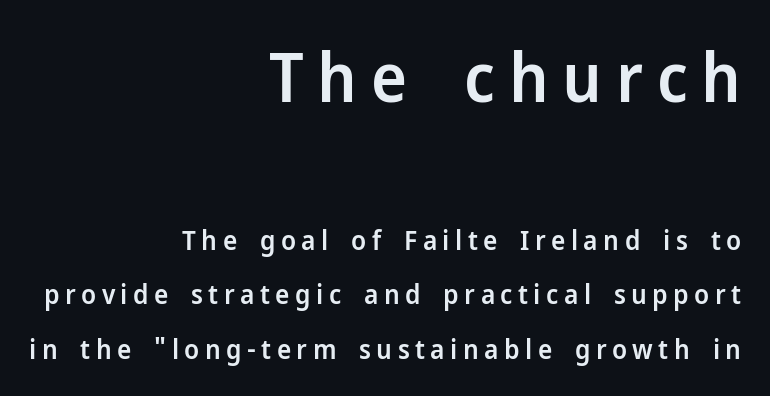
The rendering shows plain stroke endings on the letterforms — a sans-serif design. The vertical gap from one line to the next is large. Each glyph is drawn with semibold strokes, heavier than normal yet not fully bold. Tracking value appears strongly positive — letters spread wide. Notice how the stems are strictly vertical — no italics here.
